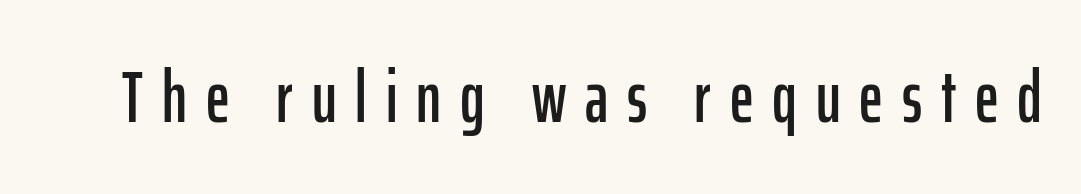
The typeface chosen for these lines omits serifs. Display-style spreading of the glyphs; the letterfit is very open. Spacing verdict: proportional, widths tailored to each character. Lines of text with bare space underneath.
